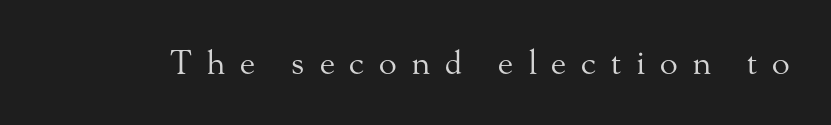
{"serif": "yes", "italic": "no", "bold": "no", "weight": "regular", "width": "normal", "stroke_contrast": "medium", "x_height": "small", "monospaced": "no", "underline": "no", "letter_spacing": "wide", "letter_spacing_em": 0.44, "glyph_px": 33}
